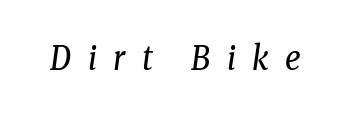
The image shows 33 px regular-weight, condensed serif type, italic (leaning right); set unusually wide letter spacing (+0.5 em), not underlined; low stroke contrast and a medium x-height.
